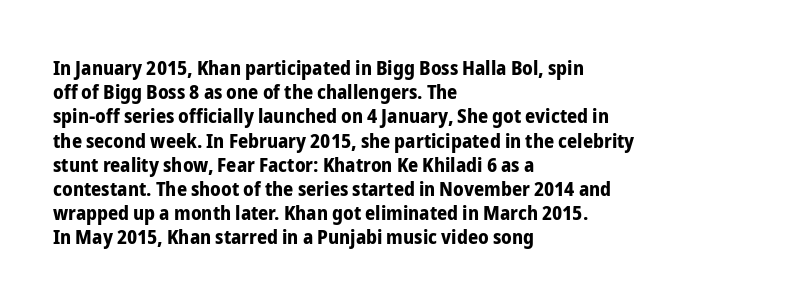
{"italic": "no", "bold": "yes", "underline": "no", "align": "left", "line_spacing_ratio": 1.21, "letter_spacing": "normal", "letter_spacing_em": 0.0, "glyph_px": 20}
